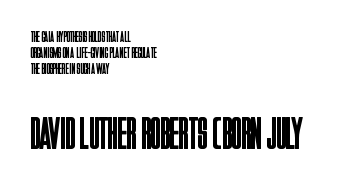
{"serif": "no", "italic": "no", "bold": "no", "weight": "regular", "width": "condensed", "stroke_contrast": "low", "x_height": "large", "monospaced": "no", "underline": "no", "align": "left", "line_spacing": "tight", "line_spacing_ratio": 1.08, "letter_spacing": "normal", "letter_spacing_em": 0.0, "larger_block": "second", "size_ratio": 3.0, "glyph_px": 45}
